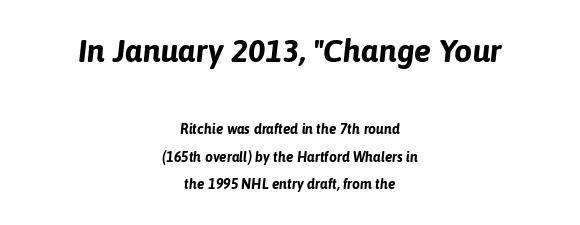
{"italic": "yes", "lean": "right", "slant_degrees": 6, "bold": "yes", "weight": "bold", "width": "normal", "stroke_contrast": "low", "x_height": "medium", "monospaced": "no", "underline": "no", "align": "center", "line_spacing": "loose", "line_spacing_ratio": 1.96, "letter_spacing": "normal", "letter_spacing_em": 0.0, "larger_block": "first", "size_ratio": 2.29, "glyph_px": 32}
